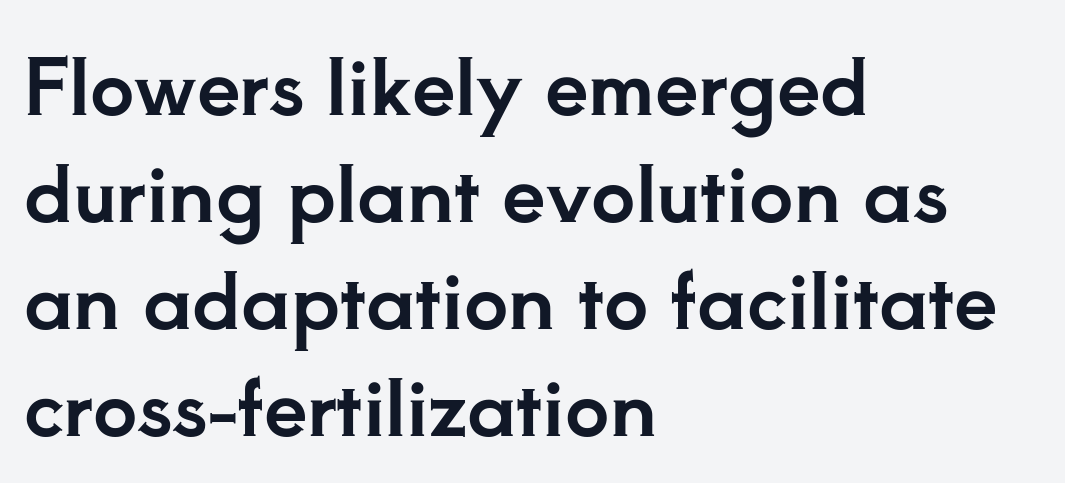
{"serif": "yes", "italic": "no", "width": "normal", "stroke_contrast": "low", "x_height": "small", "monospaced": "no", "underline": "no", "align": "left", "line_spacing": "normal", "line_spacing_ratio": 1.37, "letter_spacing": "normal", "letter_spacing_em": 0.0, "glyph_px": 78}
